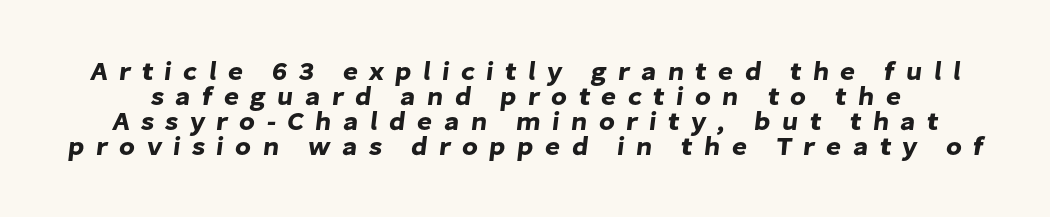
The image shows 26 px text type; set tight line spacing (0.96x), unusually wide letter spacing (+0.43 em), not underlined.
